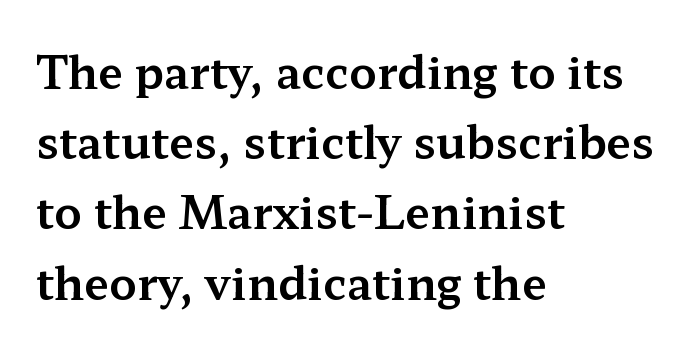
Q: Is the text italic (slanted)? A: No, it is upright.
Q: Is the typeface a serif or a sans-serif typeface? A: Serif.
Q: Is the text underlined? A: No.
Q: How is the paragraph aligned? A: Left-aligned.
Q: Is the spacing between letters normal or unusually wide? A: Normal.
Q: Is the spacing between lines tight, normal or loose? A: Normal.
Q: Width (condensed, normal, or wide)? A: Wide.
Q: Stroke contrast? A: Medium.
Q: x-height? A: Medium.
Q: Monospaced? A: No.
